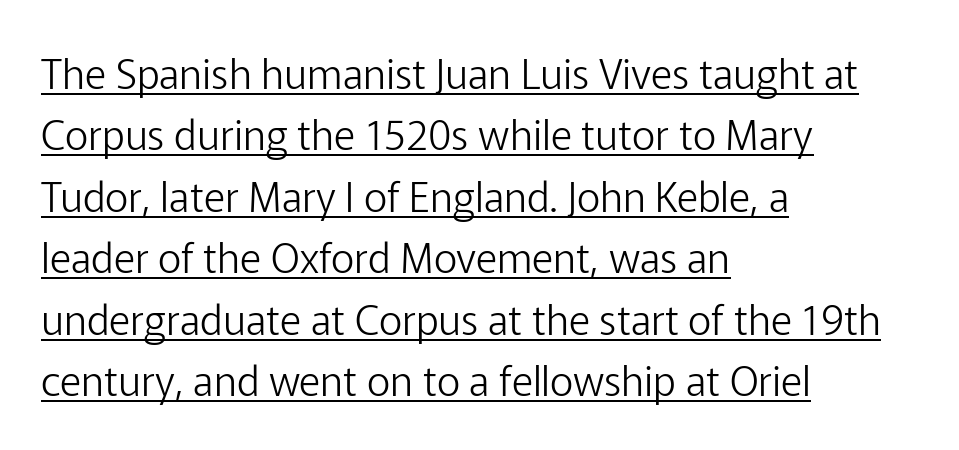
The image shows 41 px light sans-serif type, upright; set left-aligned, normal line spacing (1.5x), normal letter spacing, underlined; low stroke contrast and a medium x-height.
